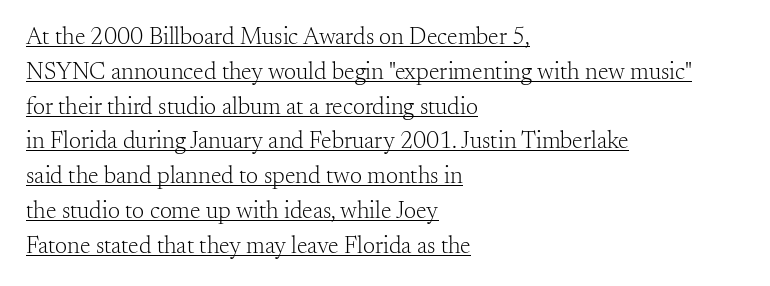
The image shows 24 px text type, upright; set left-aligned, normal line spacing (1.45x), normal letter spacing, underlined.
